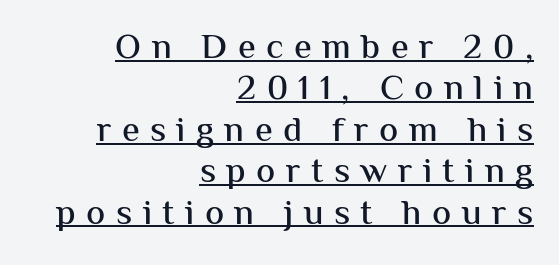
{"serif": "no", "italic": "no", "width": "normal", "stroke_contrast": "medium", "x_height": "medium", "monospaced": "no", "underline": "yes", "align": "right", "line_spacing": "tight", "line_spacing_ratio": 1.15, "letter_spacing": "wide", "letter_spacing_em": 0.29, "glyph_px": 36}
